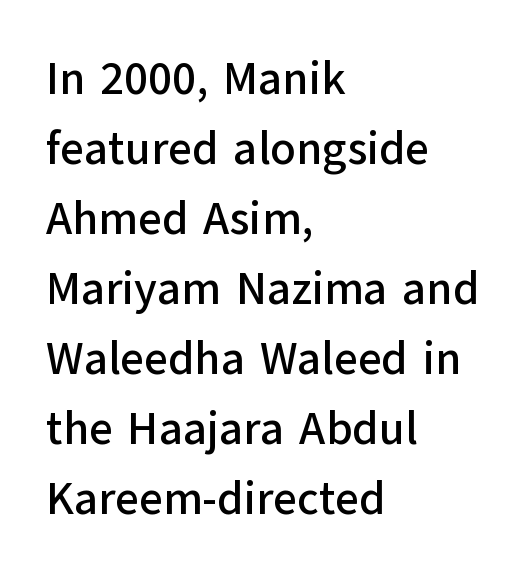
Q: Is the text italic (slanted)? A: No, it is upright.
Q: Is the typeface a serif or a sans-serif typeface? A: Sans-serif.
Q: Is the text underlined? A: No.
Q: How is the paragraph aligned? A: Left-aligned.
Q: Is the spacing between letters normal or unusually wide? A: Normal.
Q: Is the spacing between lines tight, normal or loose? A: Normal.
Q: Width (condensed, normal, or wide)? A: Normal.
Q: Stroke contrast? A: Low.
Q: x-height? A: Medium.
Q: Monospaced? A: No.
